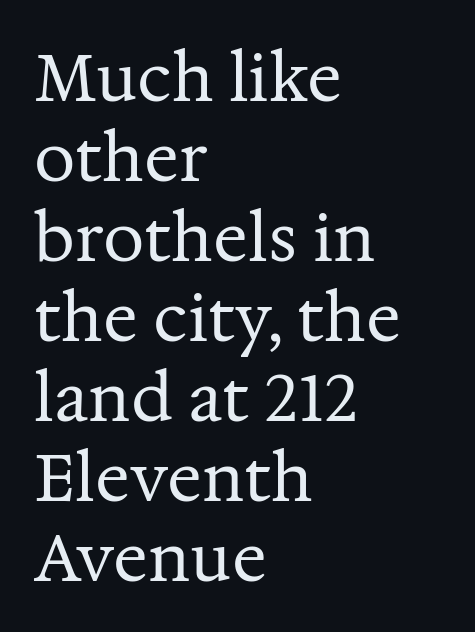
{"serif": "yes", "italic": "no", "bold": "no", "weight": "regular", "width": "normal", "stroke_contrast": "medium", "x_height": "medium", "monospaced": "no", "underline": "no", "align": "left", "line_spacing_ratio": 1.23, "letter_spacing": "normal", "letter_spacing_em": 0.0, "glyph_px": 65}
